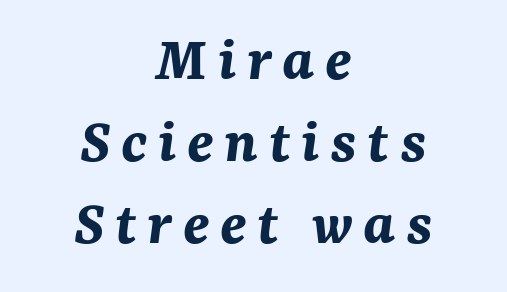
Q: Is the text bold? A: Yes.
Q: Is the text italic (slanted)? A: Yes, it leans right by about 7 degrees.
Q: Is the text underlined? A: No.
Q: How is the paragraph aligned? A: Centered.
Q: Is the spacing between lines tight, normal or loose? A: Normal.
Q: Width (condensed, normal, or wide)? A: Normal.
Q: Stroke contrast? A: Medium.
Q: x-height? A: Medium.
Q: Monospaced? A: No.
